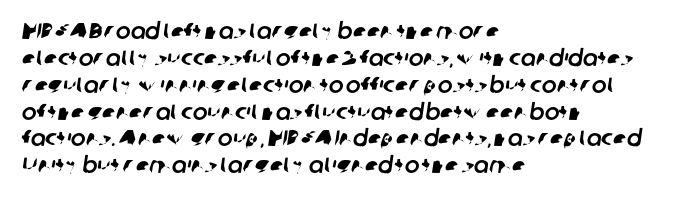
Underlining? Definitely not there. Does the copy run flush right? No — it runs flush left. Spacing between characters is what you'd get straight out of the box.
